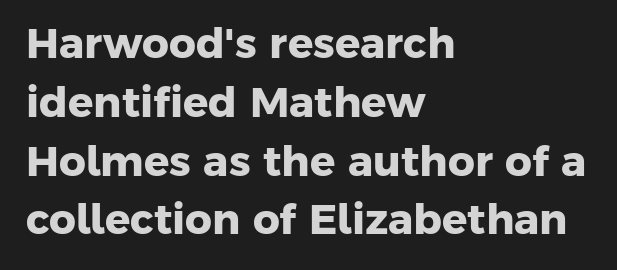
The image shows 42 px heavy sans-serif type; set left-aligned, normal line spacing (1.4x), normal letter spacing, not underlined; low stroke contrast and a medium x-height.
